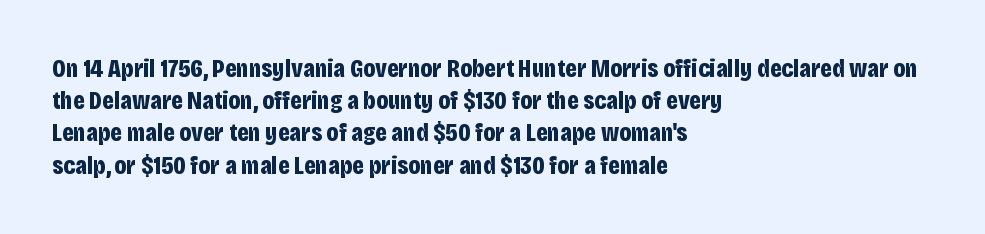
Descenders hang freely into open space. Rendered with straight, roman letterforms. The strokes are fattened all the way to bold. This rendering uses left alignment, leaving the right contour irregular.
